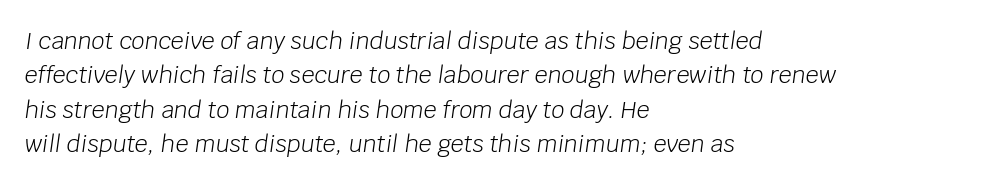
Q: Is the text bold? A: No.
Q: Is the text italic (slanted)? A: Yes, it leans right by about 8 degrees.
Q: Is the text underlined? A: No.
Q: How is the paragraph aligned? A: Left-aligned.
Q: Is the spacing between letters normal or unusually wide? A: Normal.
Q: Is the spacing between lines tight, normal or loose? A: Normal.
